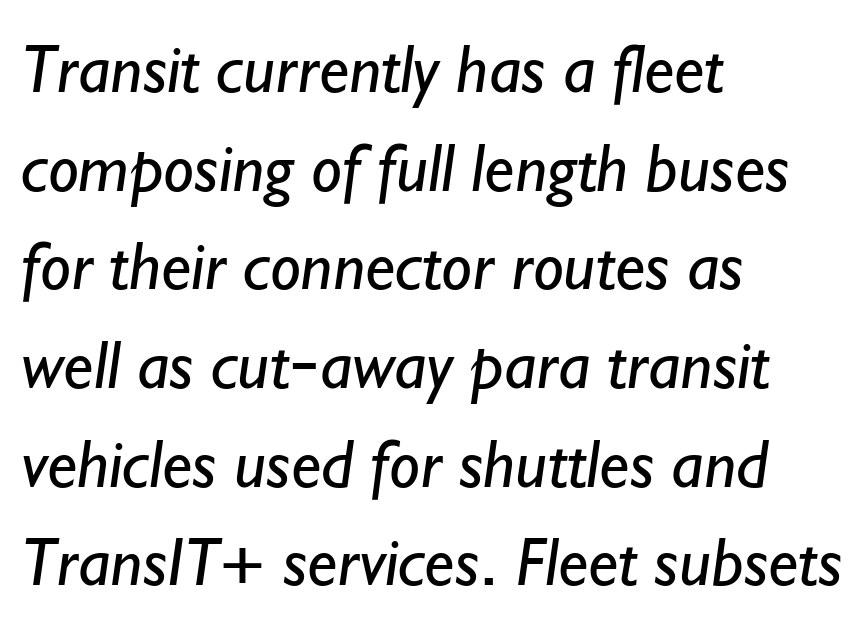
The leading is moderate, giving the passage an even texture. To sum up the face: it is a sans, with no serifs. Compared with typical body copy, the letter spacing here is the same. Caption: multi-line text, flush left, ragged right. Each letter keeps its own natural width here, so spacing adapts to shape.
